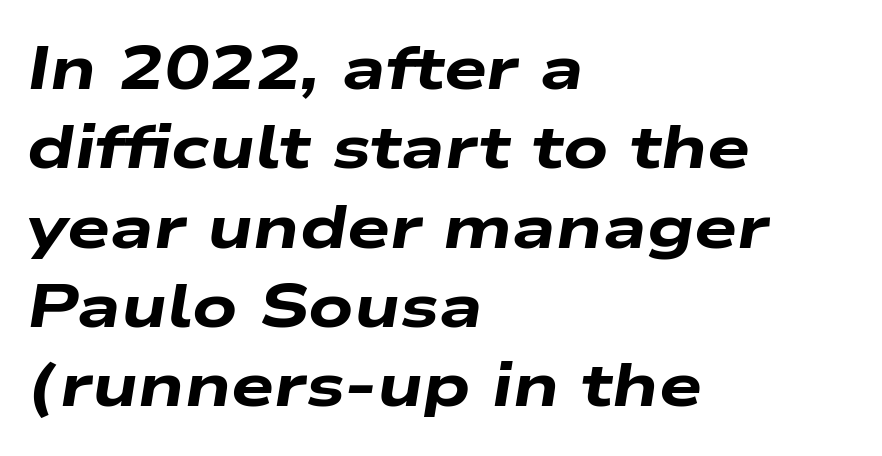
Think of a printed novel: that variable character pitch is what you see here. Heavy, bold letterforms. This rendering features lettering with no underline. Does extra space separate the letters? No, they use regular spacing.
